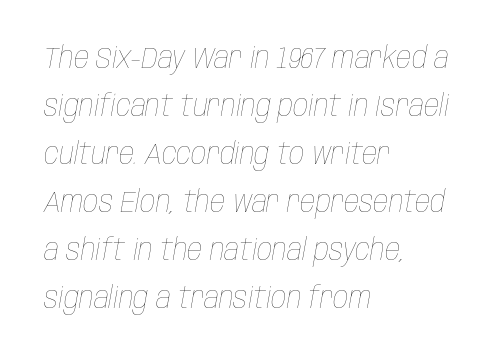
Q: Is the text bold? A: No.
Q: Is the text italic (slanted)? A: Yes, it leans right by about 10 degrees.
Q: Is the text underlined? A: No.
Q: How is the paragraph aligned? A: Left-aligned.
Q: Is the spacing between letters normal or unusually wide? A: Normal.
Q: Is the spacing between lines tight, normal or loose? A: Normal.
Q: Width (condensed, normal, or wide)? A: Condensed.
Q: Stroke contrast? A: Low.
Q: x-height? A: Large.
Q: Monospaced? A: No.
